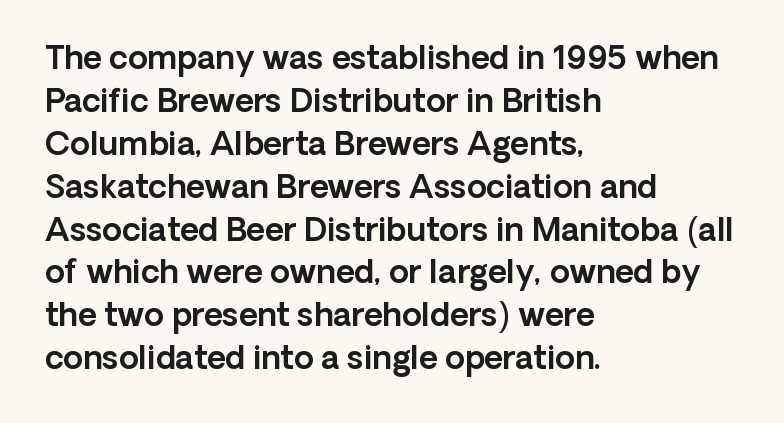
Q: Is the text italic (slanted)? A: No, it is upright.
Q: Is the typeface a serif or a sans-serif typeface? A: Sans-serif.
Q: Is the text underlined? A: No.
Q: How is the paragraph aligned? A: Left-aligned.
Q: Is the spacing between letters normal or unusually wide? A: Normal.
Q: Is the spacing between lines tight, normal or loose? A: Normal.
Q: Width (condensed, normal, or wide)? A: Normal.
Q: x-height? A: Medium.
Q: Monospaced? A: No.
